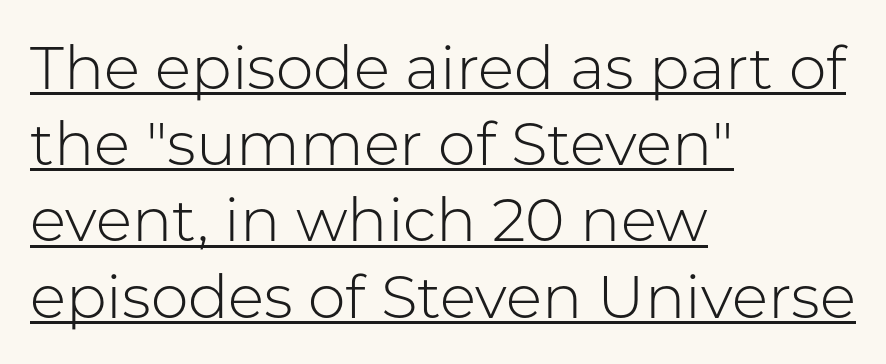
This sample has the flowing, uneven cadence of proportional lettering. This is roman type, the default non-slanted kind. Line spacing here is normal. Typeset ragged right — the left edge is the straight one.
